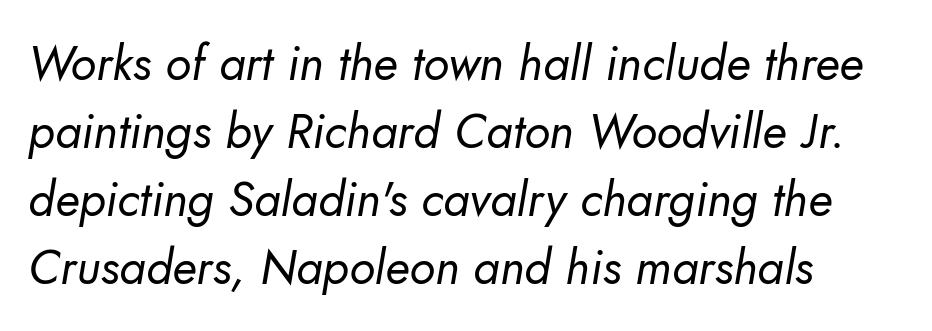
Varying glyph widths throughout — classic text-font behaviour. Grotesque or geometric, the face here clearly has no serifs. Caption: standard tracking, unaltered. Stem width sits at or under what a default text font uses.
